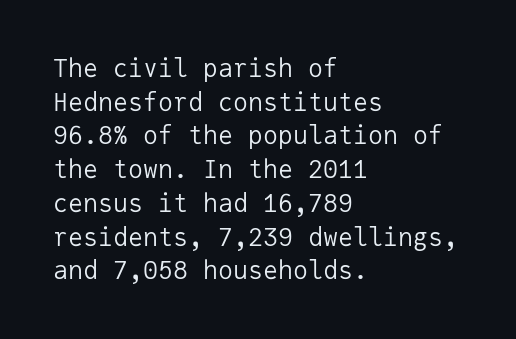
{"italic": "no", "bold": "no", "underline": "no", "align": "left", "line_spacing": "normal", "line_spacing_ratio": 1.35, "letter_spacing": "normal", "letter_spacing_em": 0.0, "glyph_px": 25}
